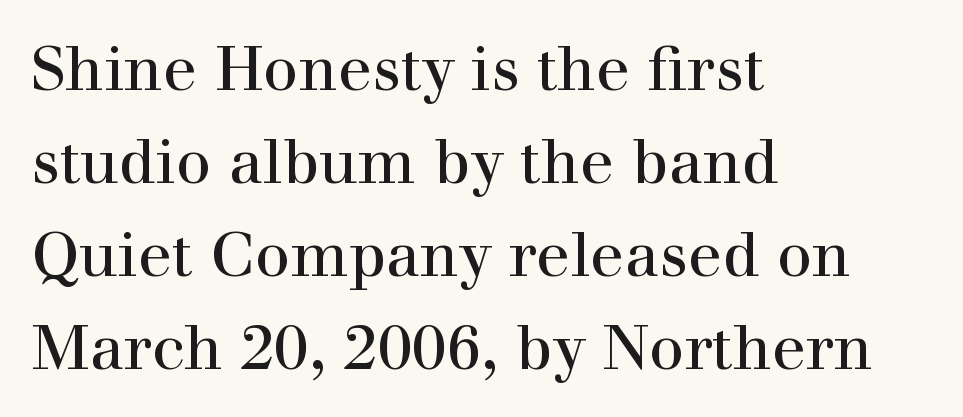
{"serif": "yes", "italic": "no", "bold": "no", "weight": "regular", "width": "normal", "stroke_contrast": "high", "x_height": "medium", "monospaced": "no", "underline": "no", "align": "left", "line_spacing": "normal", "line_spacing_ratio": 1.5, "letter_spacing": "normal", "letter_spacing_em": 0.0, "glyph_px": 62}
